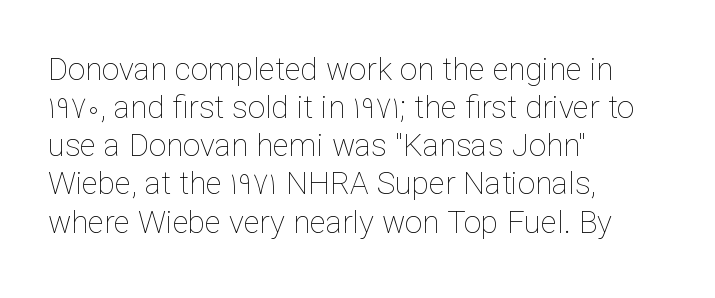
Teacher's note: observe the even left margin — that is flush-left alignment. Do the characters align in a grid? No, the font is proportional. Compared with a typical body face, this is equally light or lighter still. Underline: absent. Nobody touched the tracking dial on this one.
